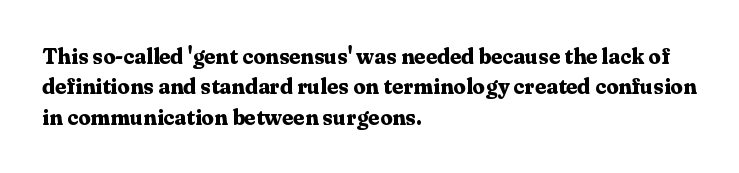
{"italic": "no", "bold": "yes", "underline": "no", "align": "left", "line_spacing": "normal", "line_spacing_ratio": 1.38, "letter_spacing": "normal", "letter_spacing_em": 0.0, "glyph_px": 22}
